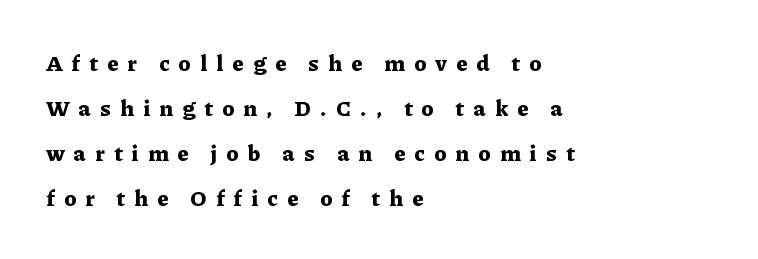
Q: Is the text bold? A: Yes.
Q: Is the text italic (slanted)? A: No, it is upright.
Q: Is the text underlined? A: No.
Q: How is the paragraph aligned? A: Left-aligned.
Q: Is the spacing between letters normal or unusually wide? A: Unusually wide.
Q: Is the spacing between lines tight, normal or loose? A: Loose.
